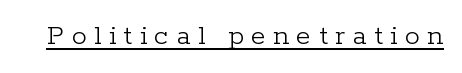
The image shows 30 px light serif type, upright; set unusually wide letter spacing (+0.25 em), underlined; low stroke contrast and a medium x-height.
